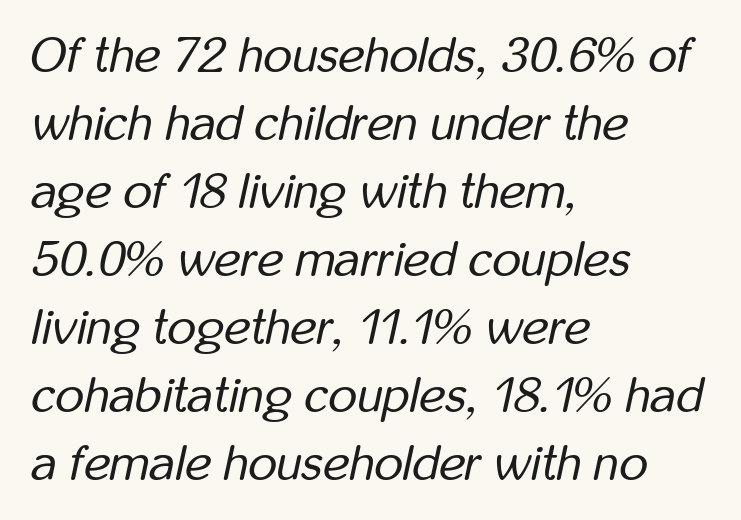
The image shows 50 px regular-weight, condensed type, italic (leaning right); set left-aligned, normal line spacing (1.36x), normal letter spacing, not underlined; low stroke contrast and a medium x-height.
